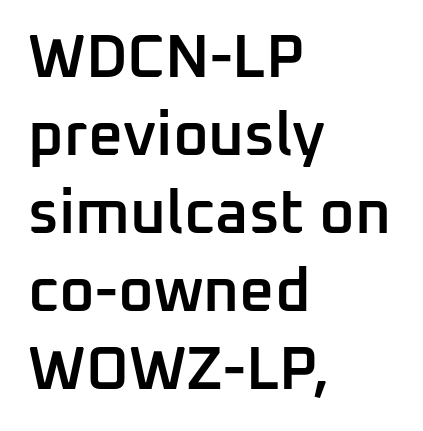
Posture: straight, roman, zero tilt. This sample uses plain, unmodified letter spacing. The typeface chosen for these lines omits serifs. Underline: absent. On the weight axis this lands at semibold, roughly 600.
